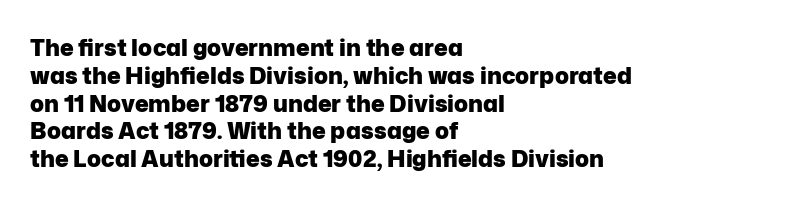
The image shows 23 px bold type, upright; set left-aligned, line spacing 1.21x, normal letter spacing, not underlined.
